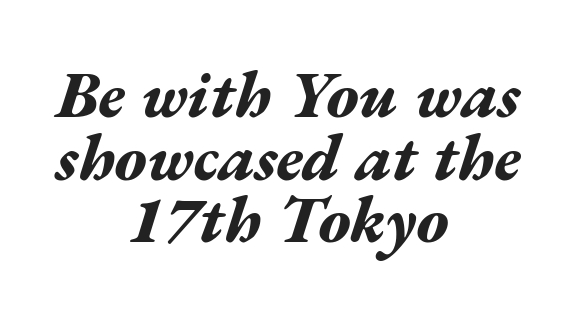
Descenders hang freely into open space. An italicized treatment has been applied to the whole sample. If you measured baseline to baseline, you'd find a short distance. Thick stems and heavy bowls — unmistakably bold.
